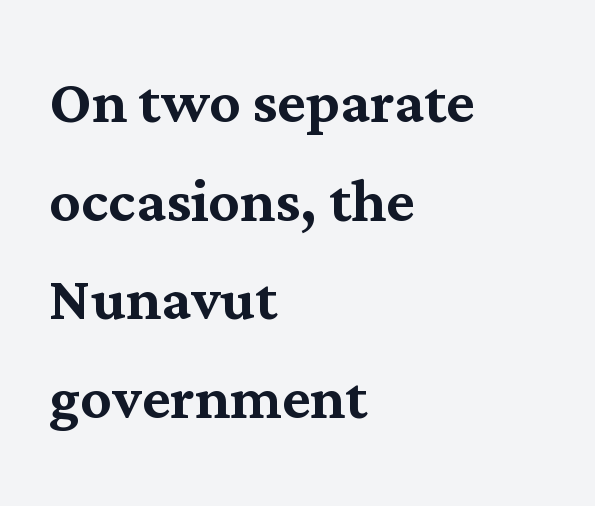
{"serif": "yes", "italic": "no", "width": "normal", "stroke_contrast": "medium", "x_height": "medium", "monospaced": "no", "underline": "no", "align": "left", "line_spacing": "normal", "line_spacing_ratio": 1.28, "letter_spacing": "normal", "letter_spacing_em": 0.0, "glyph_px": 77}
